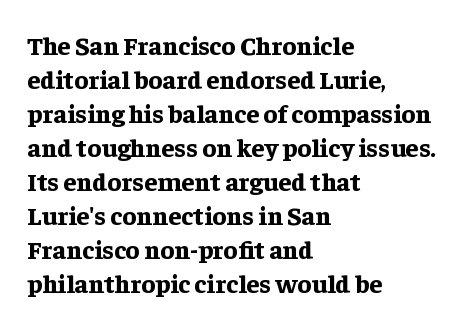
Q: Is the text bold? A: Yes.
Q: Is the text italic (slanted)? A: No, it is upright.
Q: Is the text underlined? A: No.
Q: How is the paragraph aligned? A: Left-aligned.
Q: Is the spacing between letters normal or unusually wide? A: Normal.
Q: Is the spacing between lines tight, normal or loose? A: Normal.
